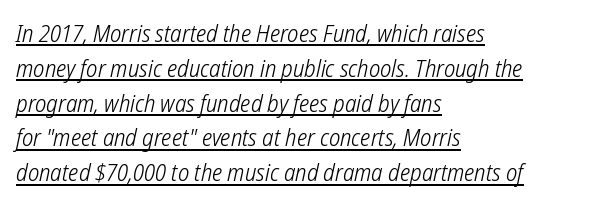
The image shows 24 px text type; set left-aligned, normal line spacing (1.45x), normal letter spacing, underlined.
